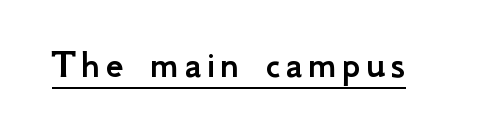
{"serif": "no", "italic": "no", "width": "normal", "stroke_contrast": "low", "x_height": "small", "monospaced": "no", "underline": "yes", "glyph_px": 40}
